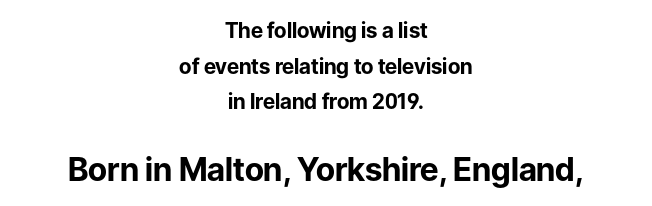
The image shows 32 px bold sans-serif type, upright; set centered, normal line spacing (1.7x), normal letter spacing, not underlined; the second (bottom) block is 1.52x larger; low stroke contrast and a medium x-height.
